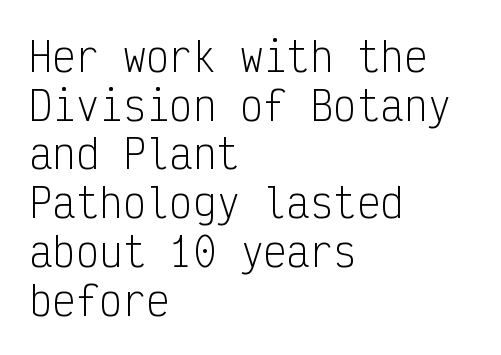
Q: Is the text bold? A: No.
Q: Is the text italic (slanted)? A: No, it is upright.
Q: Is the typeface a serif or a sans-serif typeface? A: Sans-serif.
Q: Is the text underlined? A: No.
Q: How is the paragraph aligned? A: Left-aligned.
Q: Is the spacing between letters normal or unusually wide? A: Normal.
Q: Is the spacing between lines tight, normal or loose? A: Normal.
Q: Width (condensed, normal, or wide)? A: Condensed.
Q: Stroke contrast? A: Low.
Q: x-height? A: Medium.
Q: Monospaced? A: Yes.
